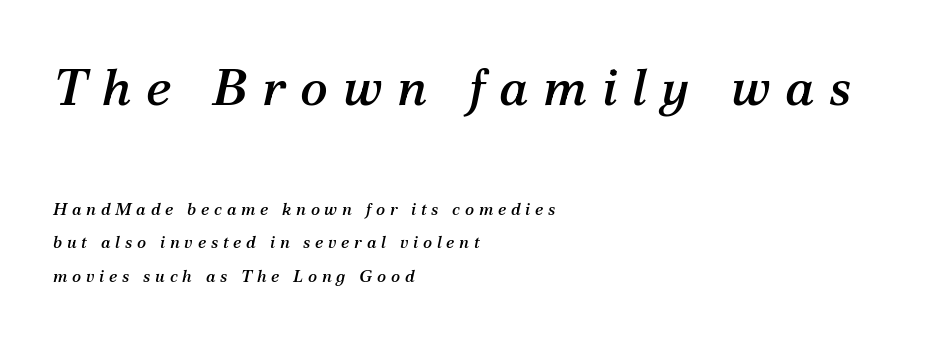
{"serif": "yes", "italic": "yes", "lean": "right", "slant_degrees": 12, "width": "normal", "stroke_contrast": "medium", "x_height": "medium", "monospaced": "no", "underline": "no", "align": "left", "line_spacing": "loose", "line_spacing_ratio": 1.98, "letter_spacing": "wide", "letter_spacing_em": 0.28, "larger_block": "first", "size_ratio": 3.06, "glyph_px": 52}
